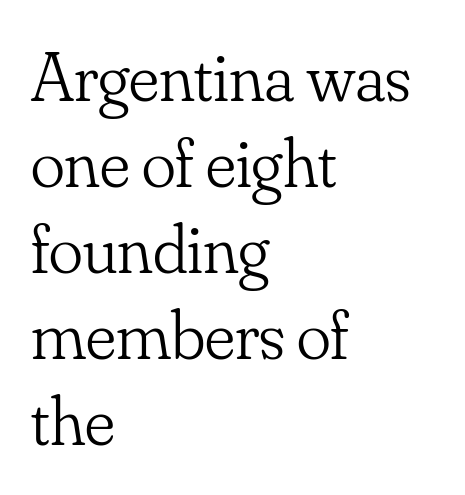
{"serif": "yes", "italic": "no", "bold": "no", "weight": "light", "width": "normal", "stroke_contrast": "low", "x_height": "small", "monospaced": "no", "underline": "no", "align": "left", "line_spacing_ratio": 1.21, "letter_spacing": "normal", "letter_spacing_em": 0.0, "glyph_px": 71}
